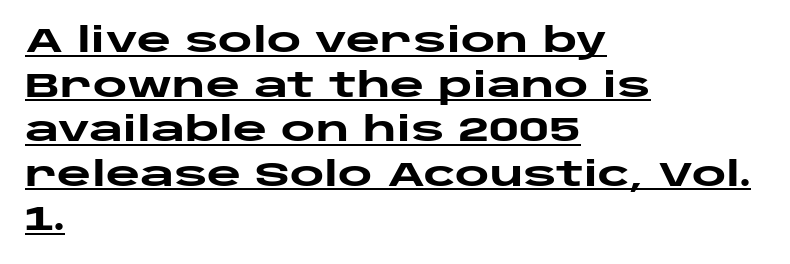
Q: Is the text bold? A: Yes.
Q: Is the text italic (slanted)? A: No, it is upright.
Q: Is the typeface a serif or a sans-serif typeface? A: Sans-serif.
Q: Is the text underlined? A: Yes.
Q: How is the paragraph aligned? A: Left-aligned.
Q: Is the spacing between letters normal or unusually wide? A: Normal.
Q: Is the spacing between lines tight, normal or loose? A: Normal.
Q: Width (condensed, normal, or wide)? A: Wide.
Q: Stroke contrast? A: Low.
Q: x-height? A: Large.
Q: Monospaced? A: No.
